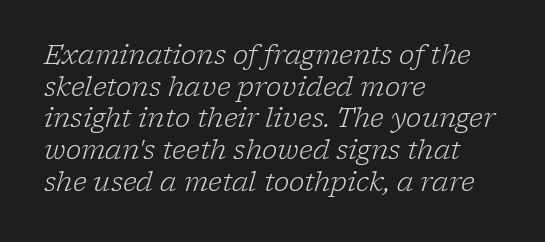
Q: Is the text bold? A: No.
Q: Is the text italic (slanted)? A: Yes, it leans right by about 17 degrees.
Q: Is the text underlined? A: No.
Q: How is the paragraph aligned? A: Left-aligned.
Q: Is the spacing between letters normal or unusually wide? A: Normal.
